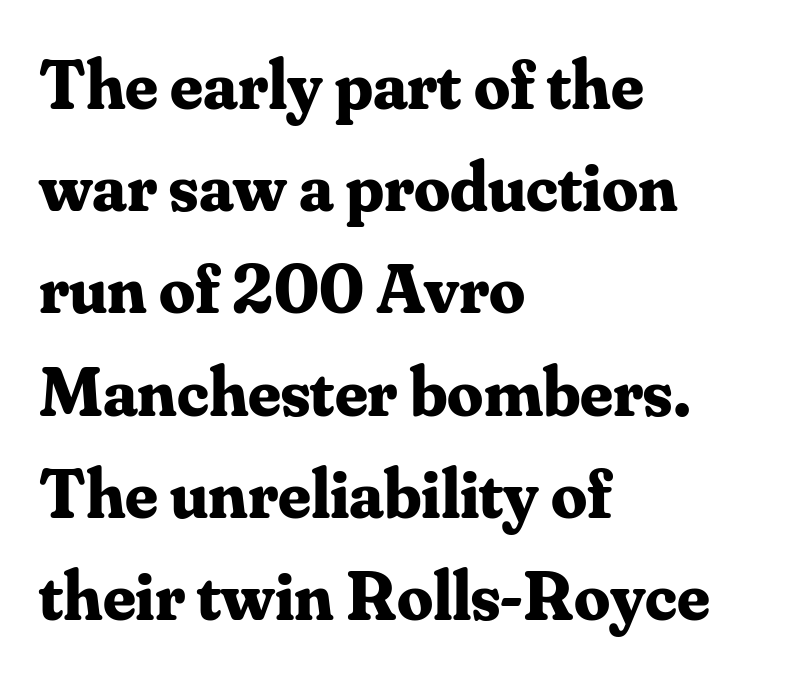
Q: Is the text bold? A: Yes.
Q: Is the text italic (slanted)? A: No, it is upright.
Q: Is the typeface a serif or a sans-serif typeface? A: Serif.
Q: Is the text underlined? A: No.
Q: How is the paragraph aligned? A: Left-aligned.
Q: Is the spacing between letters normal or unusually wide? A: Normal.
Q: Is the spacing between lines tight, normal or loose? A: Normal.
Q: Width (condensed, normal, or wide)? A: Normal.
Q: Stroke contrast? A: Medium.
Q: x-height? A: Small.
Q: Monospaced? A: No.
